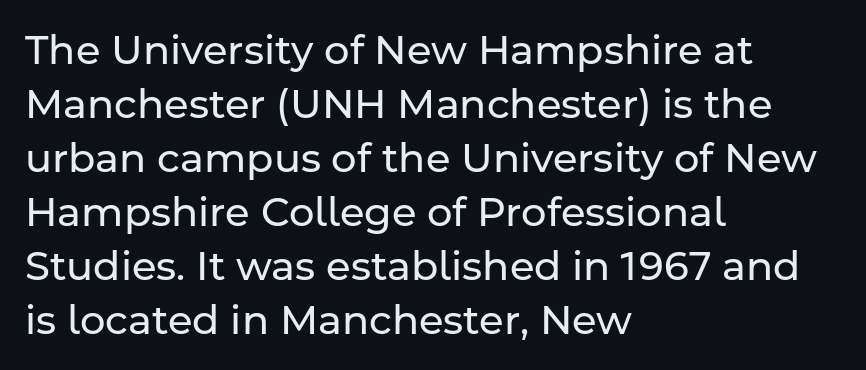
Each word holds together tightly as a unit, with standard inter-letter gaps. The rendering uses natural spacing where letterforms have individual widths. No chunkiness to these letters — they're not bold. This sample is left-justified, so line endings fall wherever the words run out.
